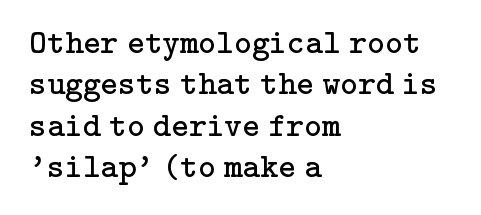
Small tapered or slab feet sit at the stroke ends, so this counts as serif. The strip under each line holds only bare page. You could call the tracking neutral — neither tight nor loose. Italic? Not at all — the glyphs are vertical. Stroke thickness stays within the range of a standard reading face or lighter. Every row of glyphs begins at an identical x-position on the left.
